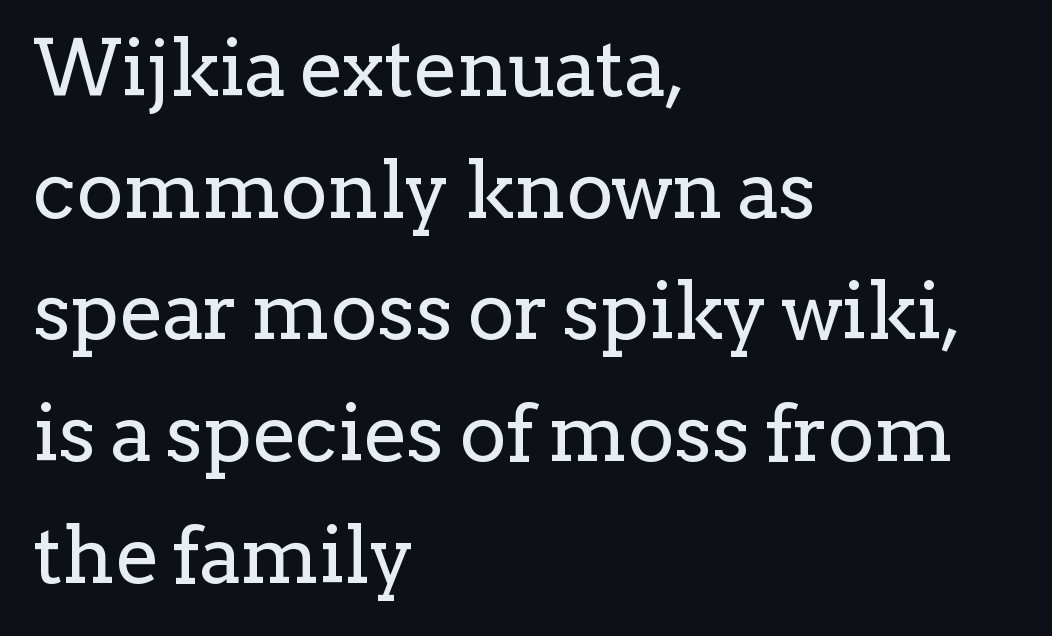
Default kerning and tracking; the words read as compact shapes. A typesetter would call this proportional, since set widths differ per character. The weight would be labelled regular, book, light, or lighter still. What kind of face is this? One with serifs.
